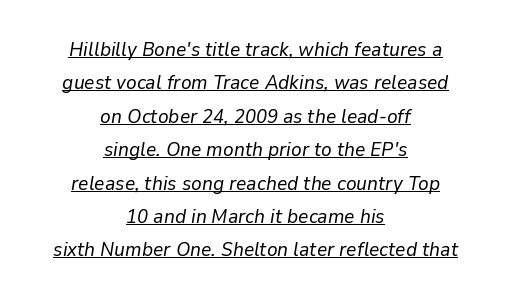
Does the lettering tilt? It does — this is italic. Nobody touched the tracking dial on this one. The designer left line spacing at the default. Is the type heavy? It reads as light-to-regular instead.
